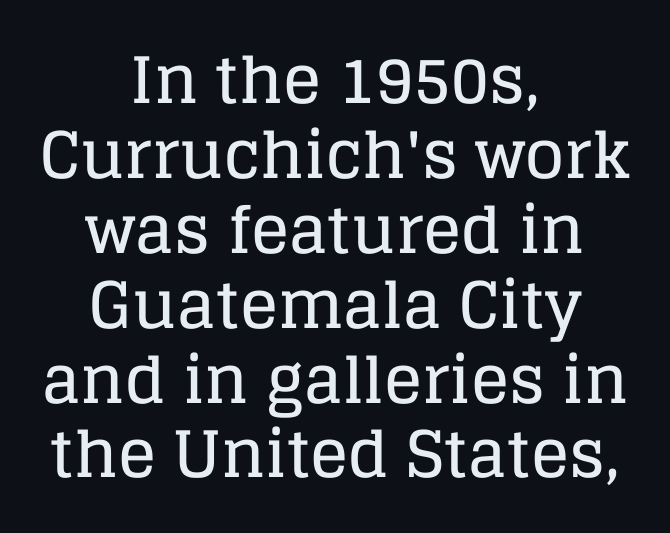
The image shows 64 px serif type, upright; set centered, line spacing 1.17x, normal letter spacing, not underlined; low stroke contrast and a large x-height.
